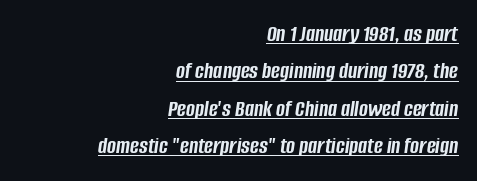
The face used here has the dense, thick strokes of a bold. The glyphs look as if they've been sheared to an angle. Leftover space on each line is placed entirely before the opening word. A typesetter would call this zero additional tracking. A baseline rule has been typeset under these characters.
